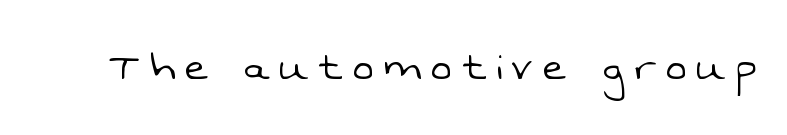
{"serif": "no", "bold": "no", "weight": "light", "width": "normal", "stroke_contrast": "low", "x_height": "medium", "monospaced": "no", "underline": "no", "letter_spacing": "wide", "letter_spacing_em": 0.21, "glyph_px": 49}
